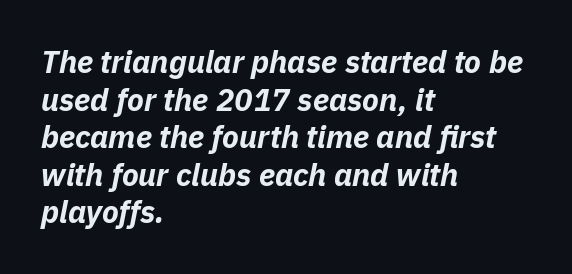
{"italic": "yes", "lean": "right", "slant_degrees": 11, "bold": "yes", "weight": "bold", "width": "normal", "stroke_contrast": "low", "x_height": "medium", "monospaced": "no", "underline": "no", "align": "left", "line_spacing_ratio": 1.21, "letter_spacing": "normal", "letter_spacing_em": 0.0, "glyph_px": 31}
